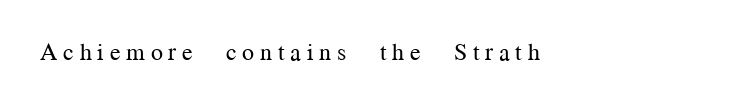
The passage shown is not bold in any degree. The tracking jumps out immediately: characters are airy and widely separated. The typography opts for an upright posture over an oblique one. Beneath every word, the page is bare.
